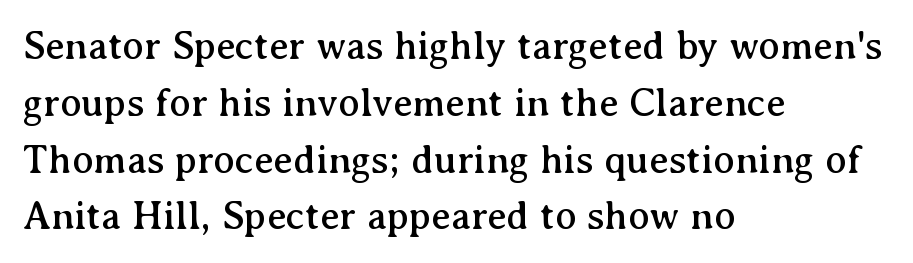
Notice how descenders clear the ascenders below comfortably — that's standard leading. Horizontal alignment here is leftward, the default for most running prose. The space directly below the letters is spotless. The passage shown has conventional tracking throughout. The typeface chosen for these lines features serifs.
